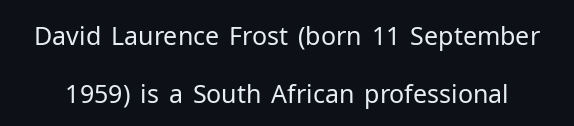
The image shows 25 px text type, upright; set loose line spacing (2.33x), normal letter spacing, not underlined.
